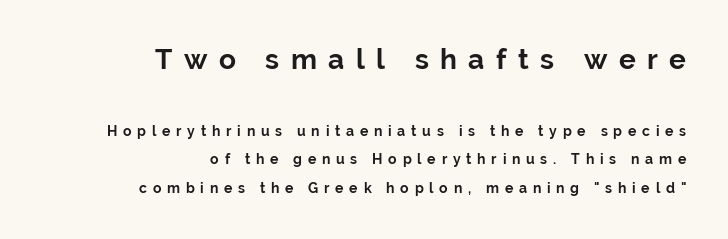
Q: Is the text bold? A: Yes.
Q: Is the text italic (slanted)? A: No, it is upright.
Q: Is the typeface a serif or a sans-serif typeface? A: Sans-serif.
Q: Is the text underlined? A: No.
Q: How is the paragraph aligned? A: Right-aligned.
Q: Is the spacing between letters normal or unusually wide? A: Unusually wide.
Q: Is the spacing between lines tight, normal or loose? A: Loose.
Q: Which block of text is set in a larger size, the first (top) or the second (bottom)? A: The first (top) one.
Q: Width (condensed, normal, or wide)? A: Normal.
Q: Stroke contrast? A: Low.
Q: x-height? A: Medium.
Q: Monospaced? A: No.
